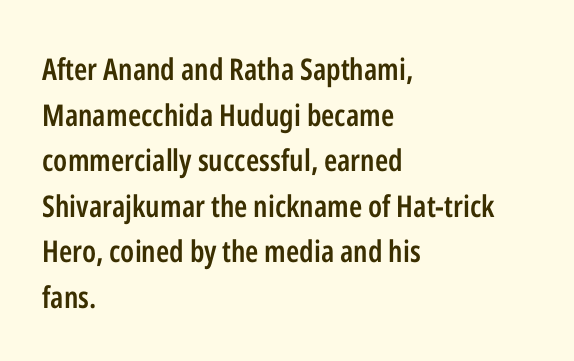
{"serif": "no", "italic": "no", "bold": "semi", "weight": "semibold", "width": "condensed", "stroke_contrast": "low", "x_height": "medium", "monospaced": "no", "underline": "no", "align": "left", "line_spacing": "normal", "line_spacing_ratio": 1.52, "letter_spacing": "normal", "letter_spacing_em": 0.0, "glyph_px": 30}
